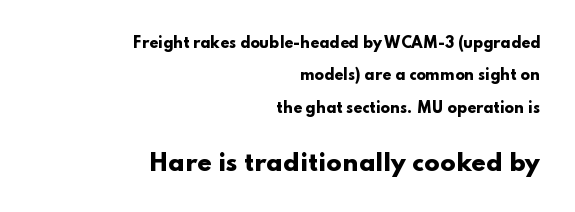
The image shows 23 px bold type, upright; set right-aligned, loose line spacing (2.32x), normal letter spacing, not underlined; the second (bottom) block is 1.64x larger.
